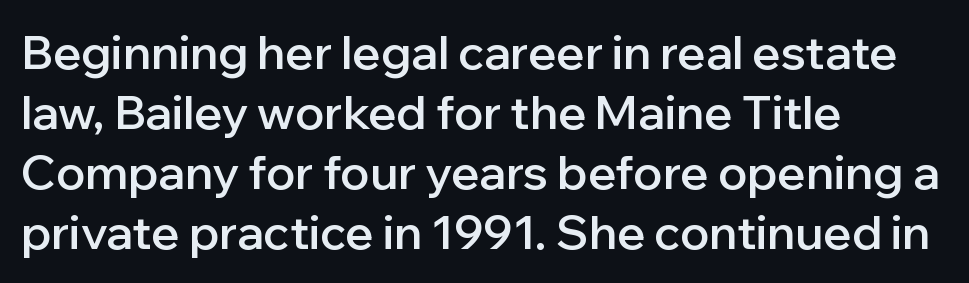
This rendering leaves character spacing at its baseline value. Regarding serifs, this sample does without them. The font is running at a semibold setting, under full bold. Upright lettering throughout. Do the characters align in a grid? No, the font is proportional. Bare-footed words on every line.
